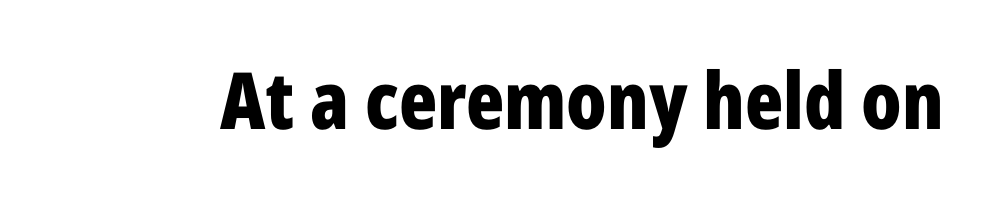
Q: Is the text bold? A: Yes.
Q: Is the text italic (slanted)? A: No, it is upright.
Q: Is the typeface a serif or a sans-serif typeface? A: Sans-serif.
Q: Is the text underlined? A: No.
Q: Is the spacing between letters normal or unusually wide? A: Normal.
Q: Width (condensed, normal, or wide)? A: Condensed.
Q: Stroke contrast? A: Low.
Q: x-height? A: Medium.
Q: Monospaced? A: No.
